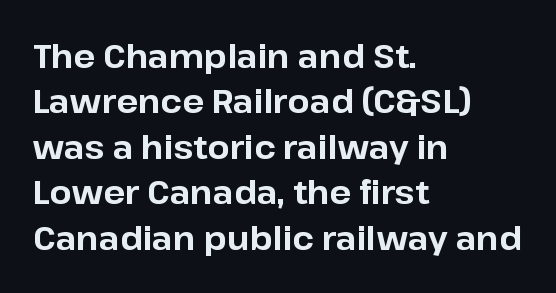
{"serif": "no", "italic": "no", "bold": "yes", "weight": "bold", "width": "normal", "stroke_contrast": "low", "x_height": "medium", "monospaced": "no", "underline": "no", "align": "left", "line_spacing": "normal", "line_spacing_ratio": 1.42, "letter_spacing": "normal", "letter_spacing_em": 0.0, "glyph_px": 32}
